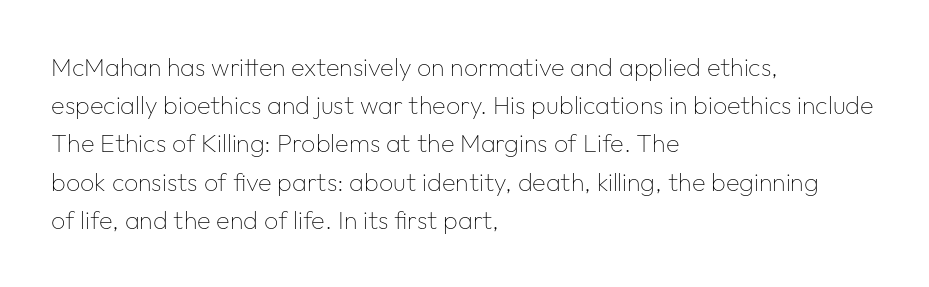
The image shows 25 px text type, upright; set left-aligned, normal line spacing (1.53x), normal letter spacing, not underlined.
